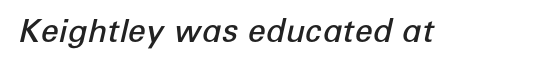
The image shows 32 px semibold type, italic (leaning right); set normal letter spacing, not underlined; low stroke contrast and a medium x-height.
